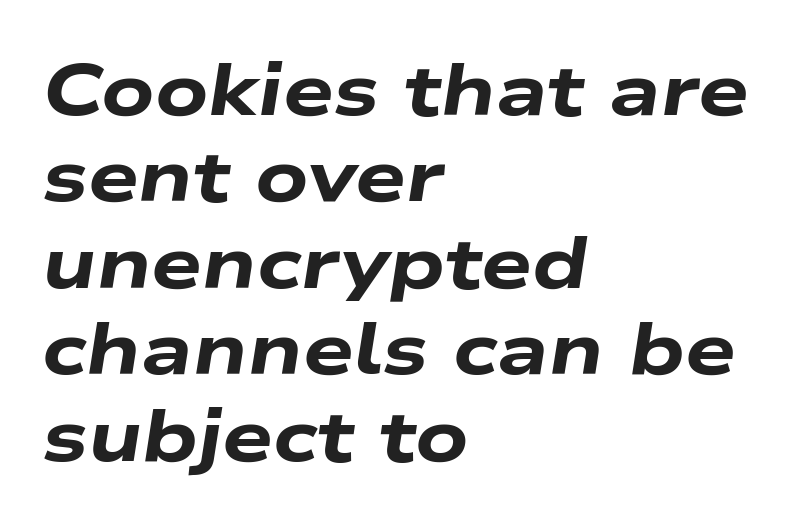
The image shows 72 px heavy, wide type, italic (leaning right); set left-aligned, line spacing 1.2x, normal letter spacing, not underlined; low stroke contrast and a medium x-height.
